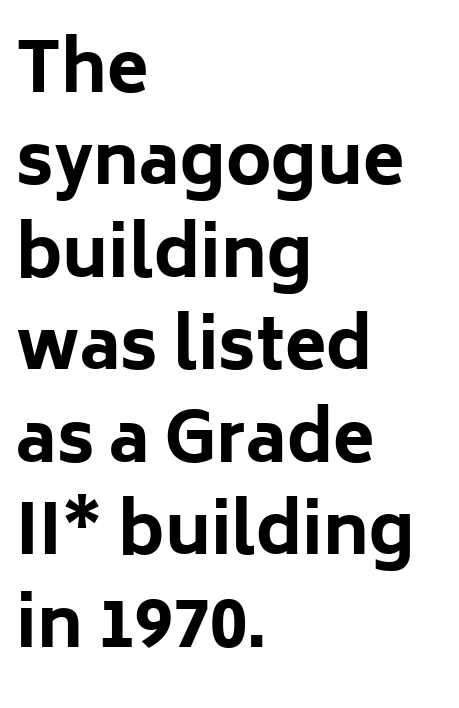
Q: Is the text bold? A: Yes.
Q: Is the text italic (slanted)? A: No, it is upright.
Q: Is the typeface a serif or a sans-serif typeface? A: Sans-serif.
Q: Is the text underlined? A: No.
Q: How is the paragraph aligned? A: Left-aligned.
Q: Is the spacing between letters normal or unusually wide? A: Normal.
Q: Is the spacing between lines tight, normal or loose? A: Normal.
Q: Width (condensed, normal, or wide)? A: Normal.
Q: Stroke contrast? A: Low.
Q: x-height? A: Medium.
Q: Monospaced? A: No.
